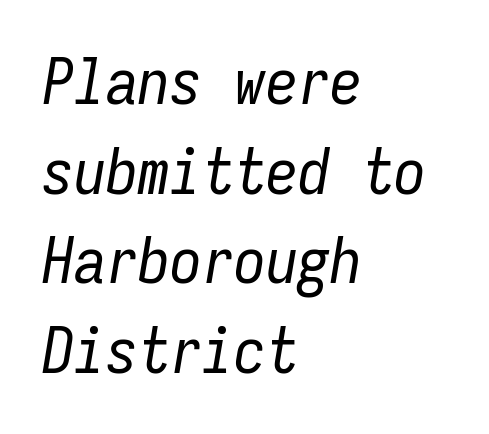
Q: Is the text bold? A: No.
Q: Is the text italic (slanted)? A: Yes, it leans right by about 9 degrees.
Q: Is the text underlined? A: No.
Q: How is the paragraph aligned? A: Left-aligned.
Q: Is the spacing between letters normal or unusually wide? A: Normal.
Q: Is the spacing between lines tight, normal or loose? A: Normal.
Q: Width (condensed, normal, or wide)? A: Condensed.
Q: Stroke contrast? A: Low.
Q: x-height? A: Medium.
Q: Monospaced? A: Yes.
